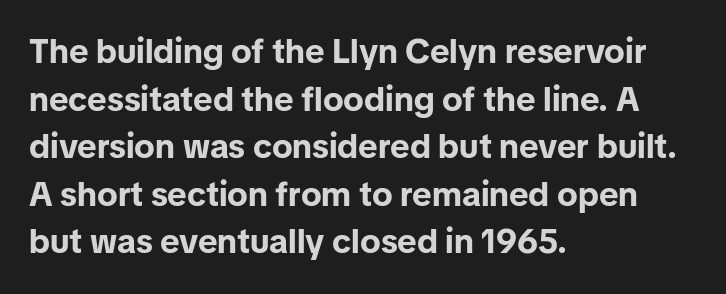
Spacing verdict: proportional, widths tailored to each character. Spacing between characters is what you'd get straight out of the box. Plenty of ink on the page — the face is bold. The typeface chosen for these lines omits serifs. The rows are spaced the way most documents space them. The rag falls on the right side of this text block.
